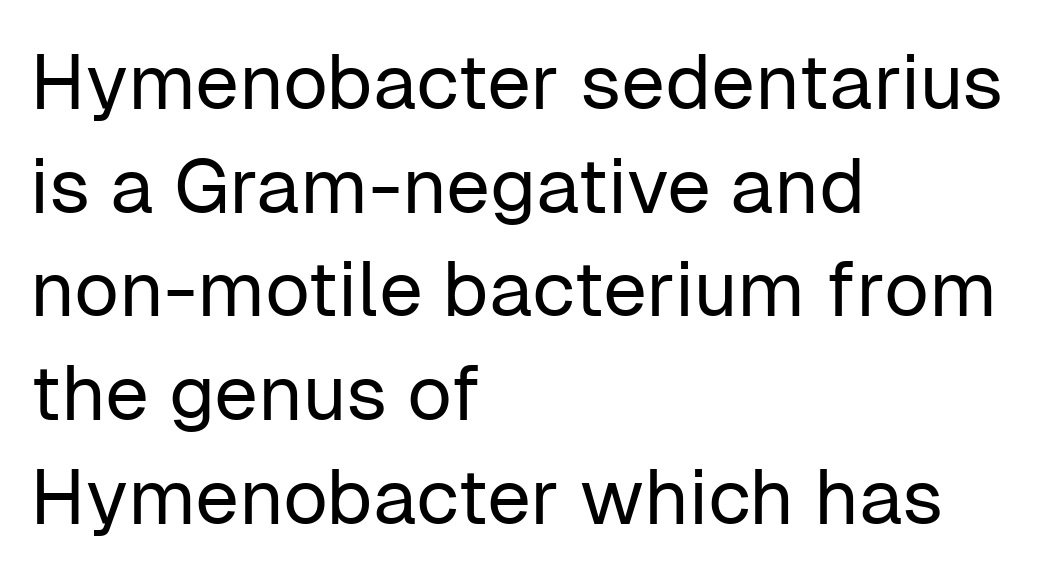
Examine the stroke ends and you'll find no serifs. Here the glyphs are tracked normally, forming tight word shapes. Think of a printed novel: that variable character pitch is what you see here. Vertical stems look standard width or narrower in stroke. The leading is moderate, giving the passage an even texture.
